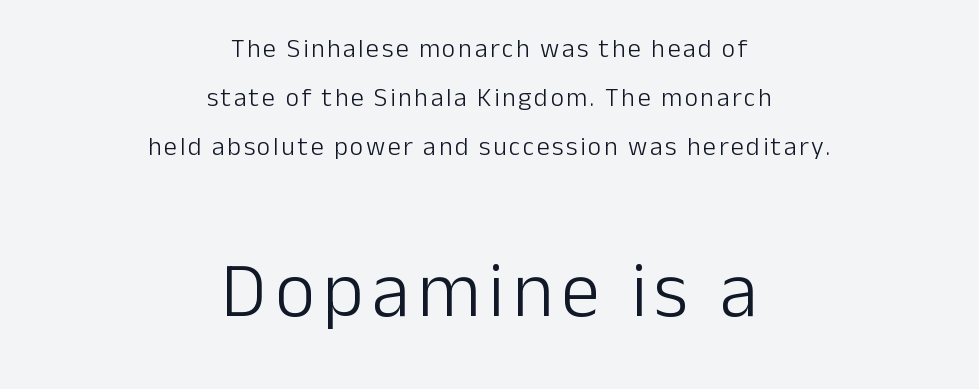
{"serif": "no", "italic": "no", "bold": "no", "weight": "light", "width": "normal", "stroke_contrast": "low", "x_height": "medium", "monospaced": "no", "underline": "no", "align": "center", "line_spacing_ratio": 1.88, "larger_block": "second", "size_ratio": 3.0, "glyph_px": 78}
